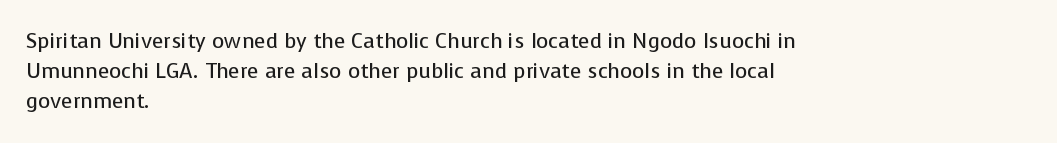
The image shows 21 px text type, upright; set left-aligned, normal line spacing (1.43x), normal letter spacing, not underlined.
